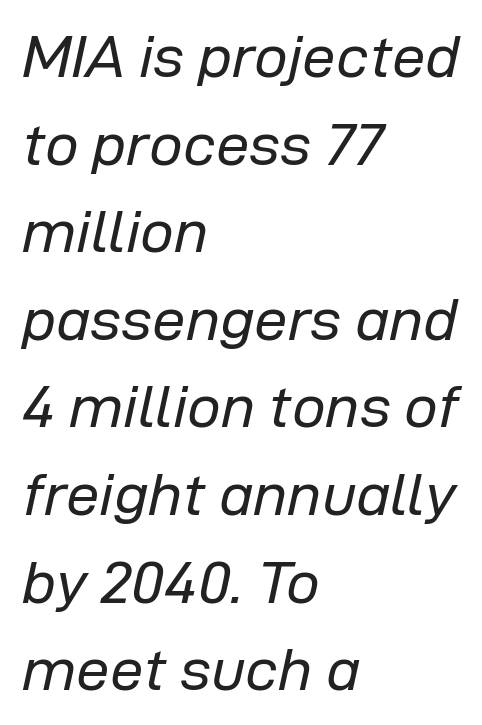
Words appear dense and cohesive because spacing is normal. Stems and bowls with no extra thickness — not bold. The letters are slanted; this is an italic face. The face used here is proportionally spaced, like ordinary book or web type.
